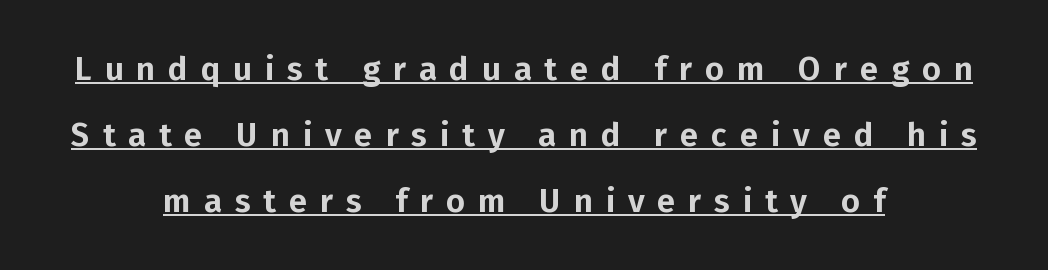
There is plenty of visible air inserted between adjacent glyphs. Regarding leading, the lines here are spaced well apart. The typesetter has applied underlining to the passage shown. Upright lettering throughout. Regarding serifs, this sample does without them.
